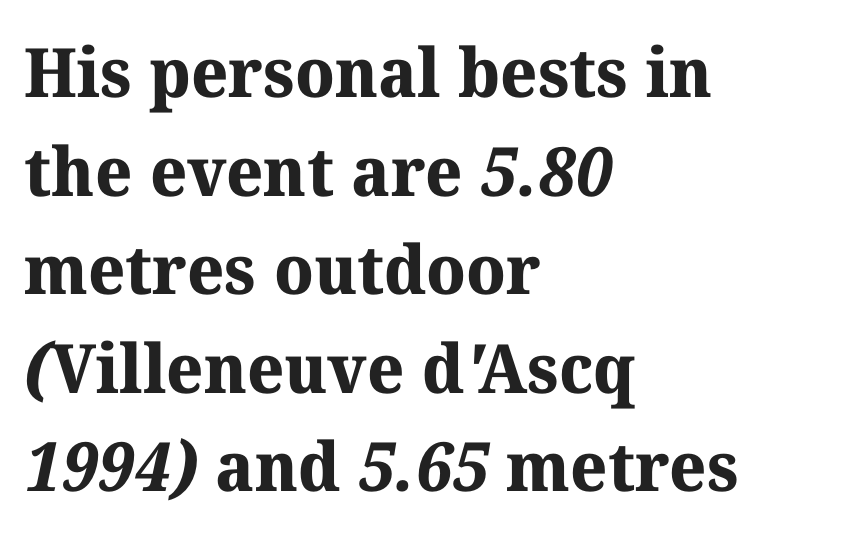
{"serif": "yes", "bold": "yes", "weight": "bold", "width": "normal", "stroke_contrast": "medium", "x_height": "medium", "monospaced": "no", "underline": "no", "align": "left", "line_spacing": "normal", "line_spacing_ratio": 1.45, "letter_spacing": "normal", "letter_spacing_em": 0.0, "glyph_px": 68}
